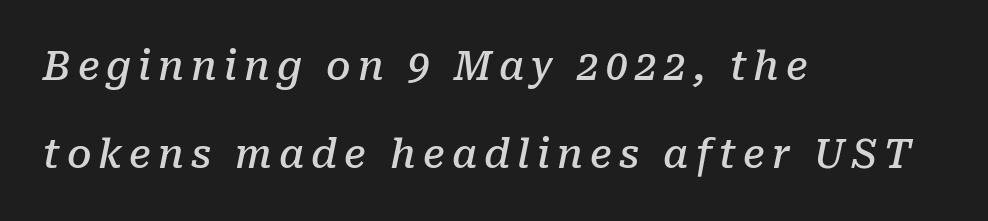
{"serif": "yes", "italic": "yes", "lean": "right", "slant_degrees": 10, "bold": "semi", "weight": "semibold", "width": "normal", "stroke_contrast": "low", "x_height": "medium", "monospaced": "no", "underline": "no", "align": "left", "line_spacing": "loose", "line_spacing_ratio": 2.25, "glyph_px": 39}
